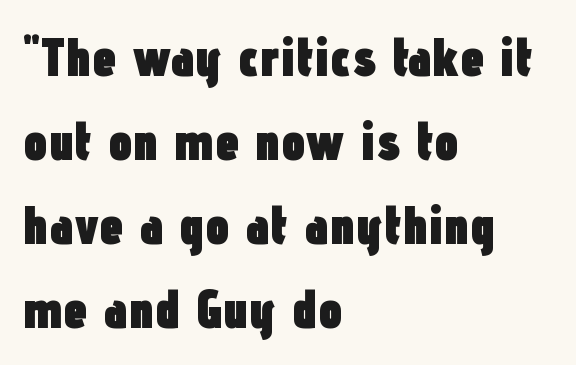
A typesetter would call this leading conventional body-copy spacing. Quick note: underline off. Set as a true bold cut, around the 700 mark. The letters advance in unequal steps, a hallmark of proportional type. Serif or sans? Sans — the stroke terminals are bare.
